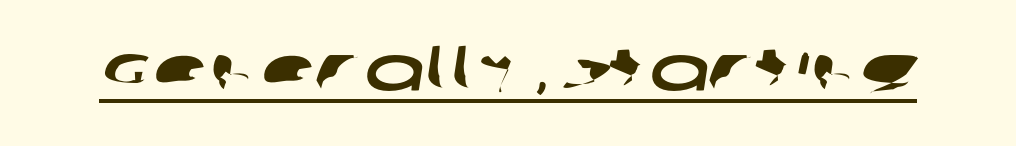
{"serif": "no", "width": "wide", "stroke_contrast": "low", "x_height": "large", "monospaced": "no", "underline": "yes", "letter_spacing": "normal", "letter_spacing_em": 0.0, "glyph_px": 63}
